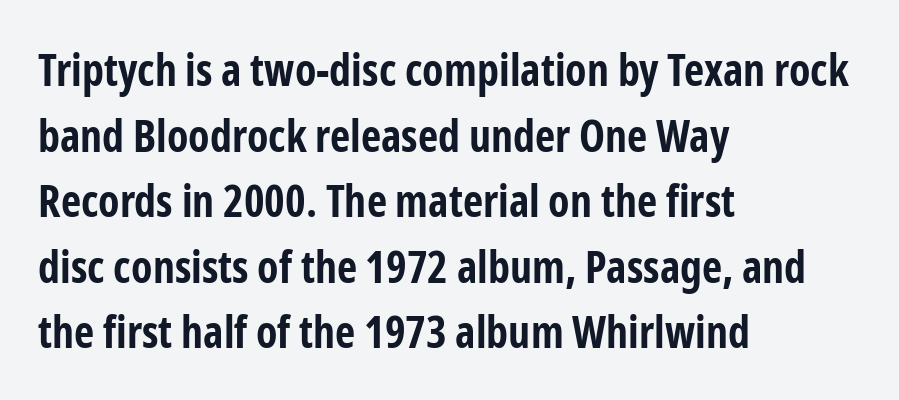
Varying glyph widths throughout — classic text-font behaviour. Compared with typical paragraphs, the rows here are spaced about the same. Descenders are the only things crossing below the line. The letterforms sit shoulder to shoulder at normal distance. Is this a sans? Yes — the strokes have no serifs. Alignment: flush left.
